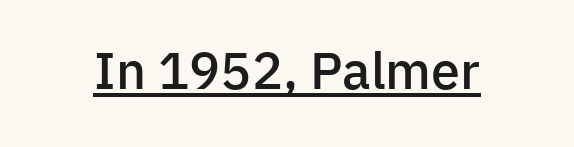
The image shows 52 px semibold sans-serif type, upright; set normal letter spacing, underlined; low stroke contrast and a medium x-height.
